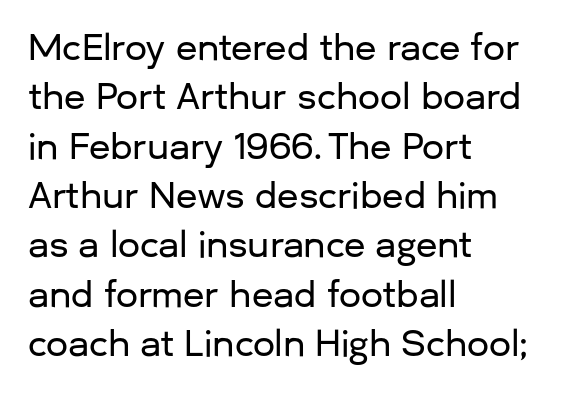
Plain, unruled lines of type. Proportional: the letters do not fall into vertical columns. The typography opts for an upright posture over an oblique one. These lines keep a tight, regular rhythm from letter to letter.
